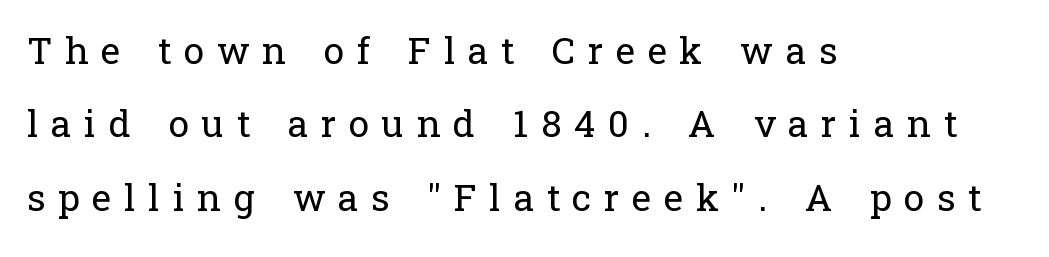
The image shows 37 px regular-weight serif type, upright; set left-aligned, loose line spacing (1.98x), unusually wide letter spacing (+0.34 em), not underlined; low stroke contrast and a medium x-height.
